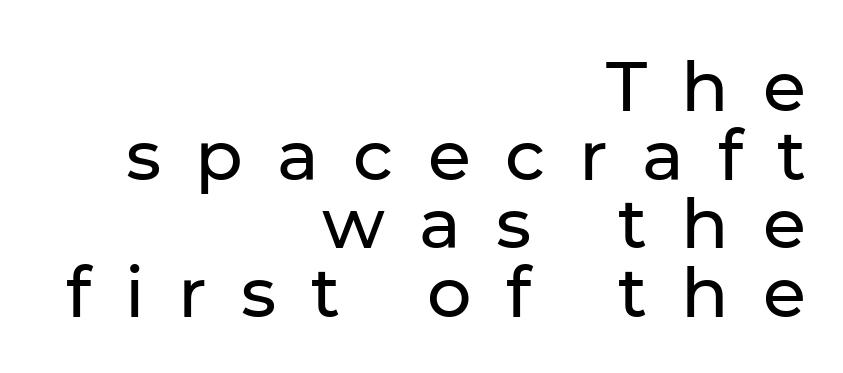
{"serif": "no", "italic": "no", "width": "normal", "stroke_contrast": "low", "x_height": "medium", "monospaced": "no", "underline": "no", "align": "right", "line_spacing": "tight", "line_spacing_ratio": 0.98, "letter_spacing": "wide", "letter_spacing_em": 0.49, "glyph_px": 70}
